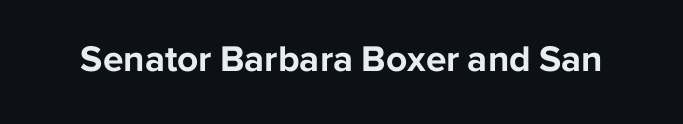
{"serif": "no", "italic": "no", "bold": "yes", "weight": "bold", "width": "normal", "stroke_contrast": "low", "x_height": "medium", "monospaced": "no", "underline": "no", "letter_spacing": "normal", "letter_spacing_em": 0.0, "glyph_px": 37}
